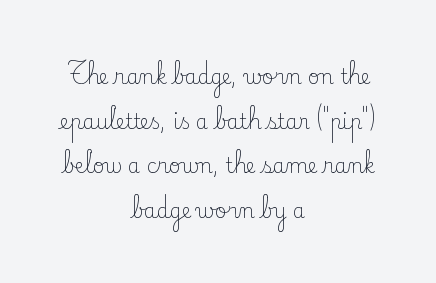
{"italic": "no", "bold": "no", "underline": "no", "align": "center", "line_spacing": "loose", "line_spacing_ratio": 2.23, "letter_spacing": "normal", "letter_spacing_em": 0.0, "glyph_px": 20}
